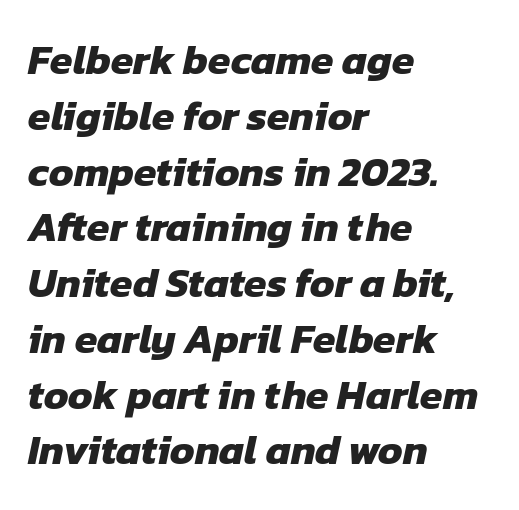
Q: Is the text bold? A: Yes.
Q: Is the typeface a serif or a sans-serif typeface? A: Sans-serif.
Q: Is the text underlined? A: No.
Q: How is the paragraph aligned? A: Left-aligned.
Q: Is the spacing between letters normal or unusually wide? A: Normal.
Q: Is the spacing between lines tight, normal or loose? A: Normal.
Q: Width (condensed, normal, or wide)? A: Normal.
Q: Stroke contrast? A: Low.
Q: x-height? A: Medium.
Q: Monospaced? A: No.
